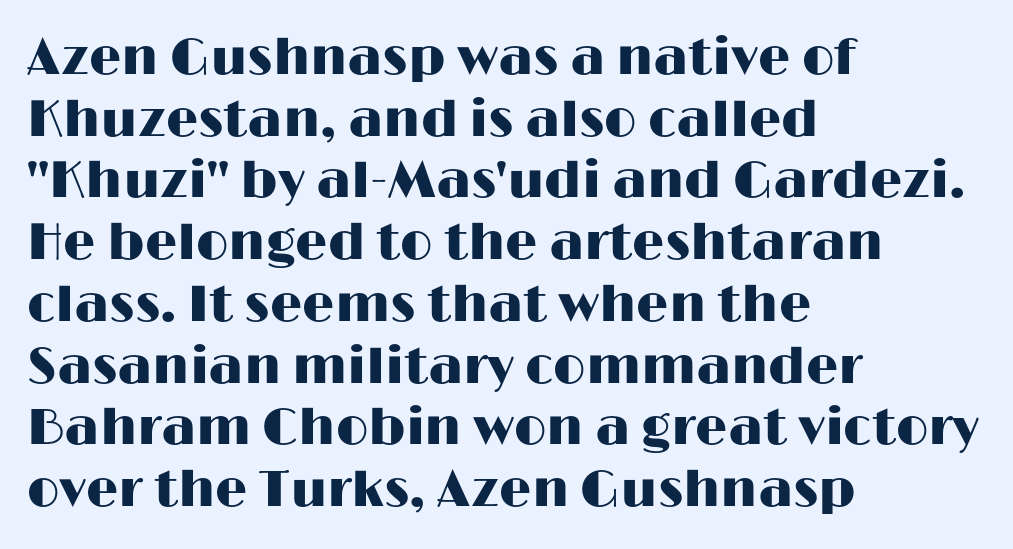
Do the letters lean? They stand straight. These lines are rendered in a variable-pitch font. Each letter's strokes conclude bluntly, with no projecting serifs. Does the copy run flush right? No — it runs flush left. Descenders hang freely into open space. Characters follow at the spacing the type designer built in.
